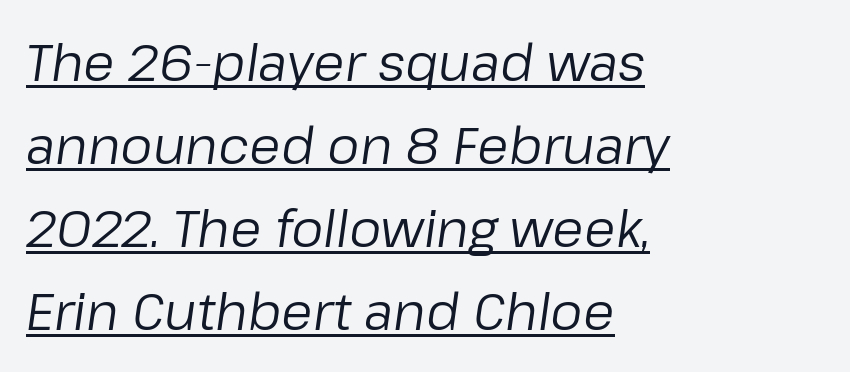
Q: Is the text bold? A: No.
Q: Is the text italic (slanted)? A: Yes, it leans right by about 8 degrees.
Q: Is the text underlined? A: Yes.
Q: How is the paragraph aligned? A: Left-aligned.
Q: Is the spacing between letters normal or unusually wide? A: Normal.
Q: Is the spacing between lines tight, normal or loose? A: Normal.
Q: Width (condensed, normal, or wide)? A: Normal.
Q: Stroke contrast? A: Low.
Q: x-height? A: Medium.
Q: Monospaced? A: No.
